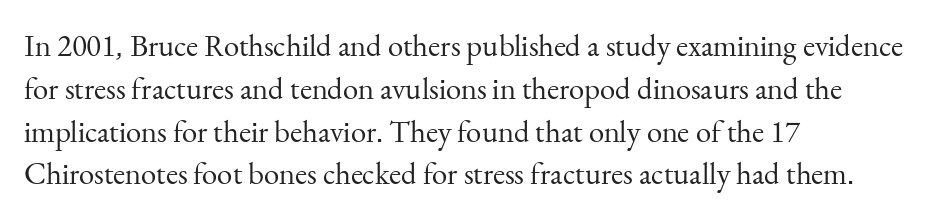
The image shows 31 px regular-weight serif type, upright; set left-aligned, normal line spacing (1.38x), normal letter spacing, not underlined; medium stroke contrast and a small x-height.
